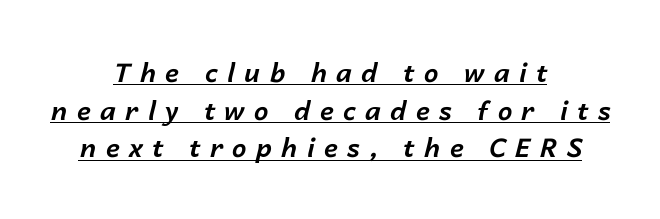
{"italic": "yes", "lean": "right", "slant_degrees": 14, "bold": "yes", "underline": "yes", "align": "center", "line_spacing": "normal", "line_spacing_ratio": 1.45, "letter_spacing": "wide", "letter_spacing_em": 0.36, "glyph_px": 26}
